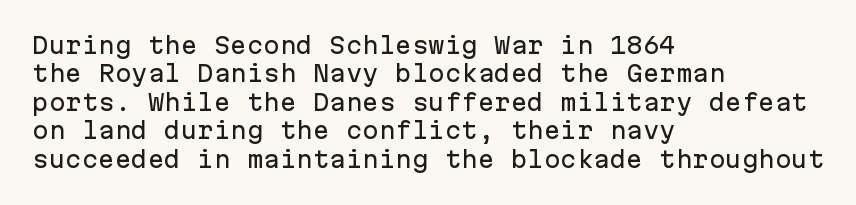
The image shows 22 px text type, upright; set left-aligned, normal line spacing (1.29x), normal letter spacing, not underlined.
